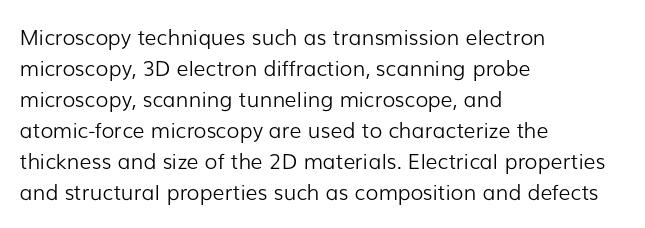
The image shows 21 px text type, upright; set left-aligned, normal line spacing (1.48x), normal letter spacing, not underlined.
